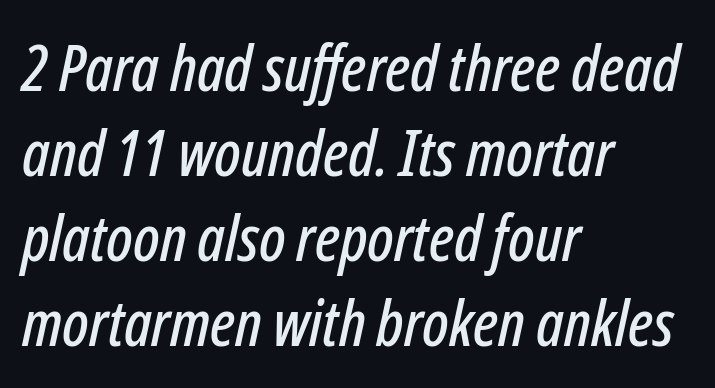
Descenders are the only things crossing below the line. The letters advance in unequal steps, a hallmark of proportional type. Quick note: italic. Look at the tracking — it's just the regular setting, nothing added. One-word summary of the alignment: left. The rows are spaced the way most documents space them.
